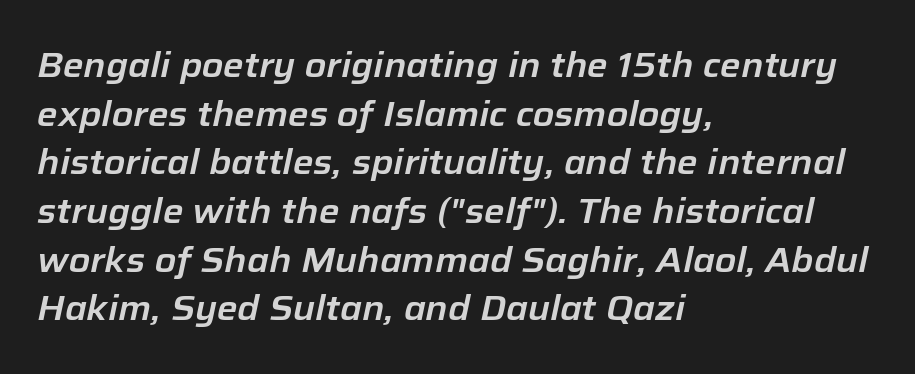
The face used here is rendered with its standard letterfit. The text block is weighted toward the left margin, trailing off unevenly rightward. Only glyphs here, with clear space below each row. Compared with ordinary roman type, these characters are visibly tilted. Quick note: interline space is typical. Think of a printed novel: that variable character pitch is what you see here.
